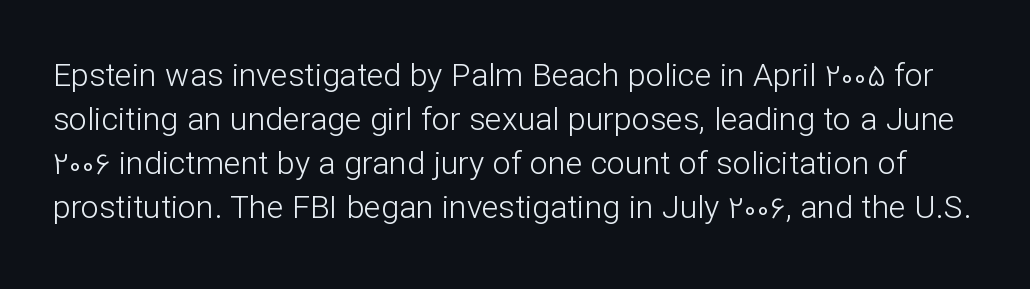
Q: Is the text bold? A: No.
Q: Is the text italic (slanted)? A: No, it is upright.
Q: Is the typeface a serif or a sans-serif typeface? A: Sans-serif.
Q: Is the text underlined? A: No.
Q: Is the spacing between letters normal or unusually wide? A: Normal.
Q: Is the spacing between lines tight, normal or loose? A: Normal.
Q: Width (condensed, normal, or wide)? A: Normal.
Q: Stroke contrast? A: Low.
Q: x-height? A: Medium.
Q: Monospaced? A: No.
